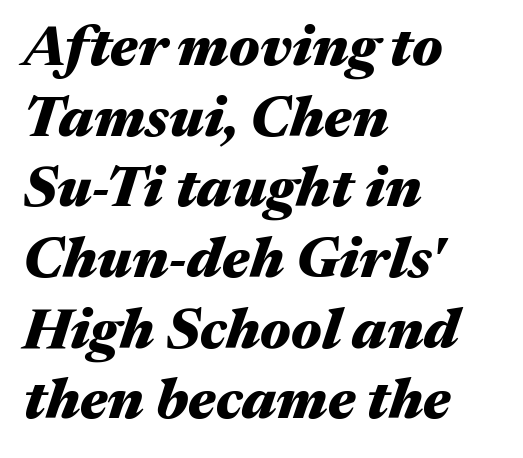
{"italic": "yes", "lean": "right", "slant_degrees": 17, "bold": "yes", "weight": "heavy", "width": "wide", "stroke_contrast": "medium", "x_height": "medium", "monospaced": "no", "underline": "no", "align": "left", "line_spacing_ratio": 1.24, "letter_spacing": "normal", "letter_spacing_em": 0.0, "glyph_px": 57}
